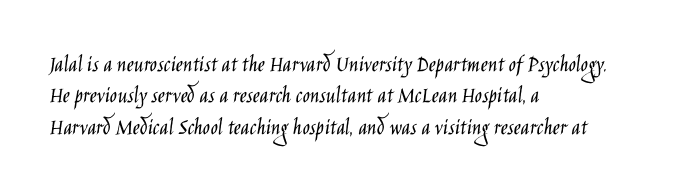
{"bold": "no", "underline": "no", "align": "left", "line_spacing": "normal", "line_spacing_ratio": 1.31, "letter_spacing": "normal", "letter_spacing_em": 0.0, "glyph_px": 24}
